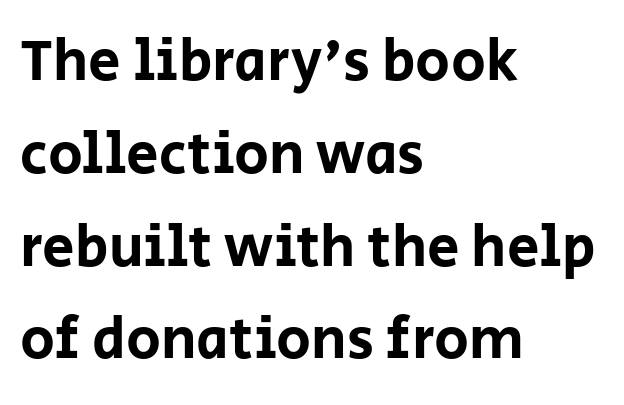
{"serif": "no", "italic": "no", "width": "normal", "stroke_contrast": "low", "x_height": "large", "monospaced": "no", "underline": "no", "align": "left", "line_spacing": "normal", "line_spacing_ratio": 1.6, "letter_spacing": "normal", "letter_spacing_em": 0.0, "glyph_px": 58}
